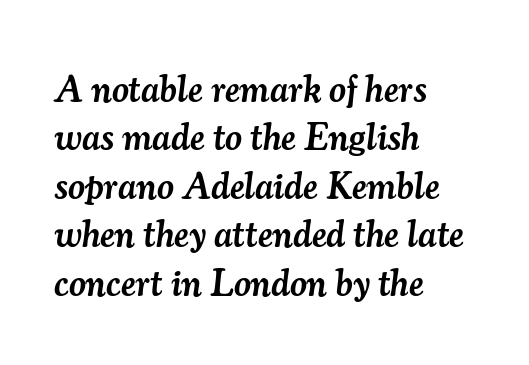
{"serif": "yes", "italic": "yes", "lean": "right", "slant_degrees": 7, "bold": "semi", "weight": "semibold", "width": "normal", "stroke_contrast": "medium", "x_height": "small", "monospaced": "no", "underline": "no", "align": "left", "line_spacing": "normal", "line_spacing_ratio": 1.31, "letter_spacing": "normal", "letter_spacing_em": 0.0, "glyph_px": 37}
